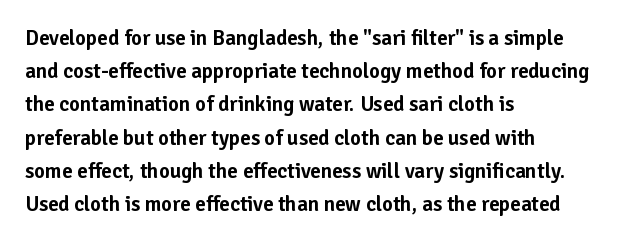
The image shows 21 px text type, upright; set left-aligned, normal line spacing (1.58x), normal letter spacing, not underlined.
